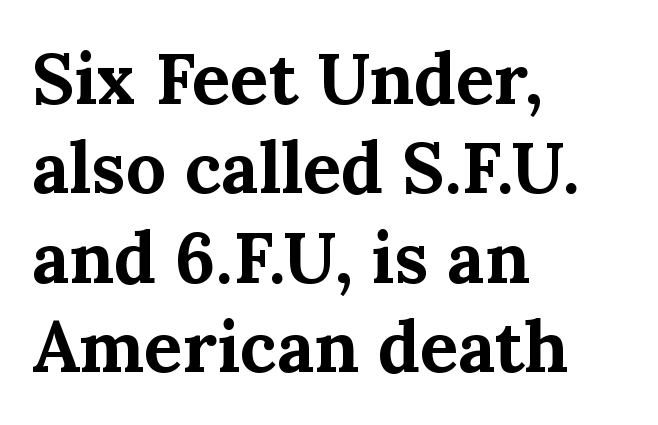
The image shows 71 px bold serif type, upright; set left-aligned, normal line spacing (1.26x), normal letter spacing, not underlined; medium stroke contrast and a medium x-height.
